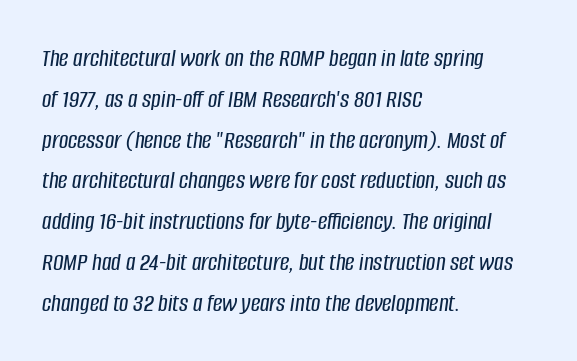
Q: Is the text italic (slanted)? A: Yes, it leans right by about 8 degrees.
Q: Is the text underlined? A: No.
Q: How is the paragraph aligned? A: Left-aligned.
Q: Is the spacing between letters normal or unusually wide? A: Normal.
Q: Is the spacing between lines tight, normal or loose? A: Normal.
